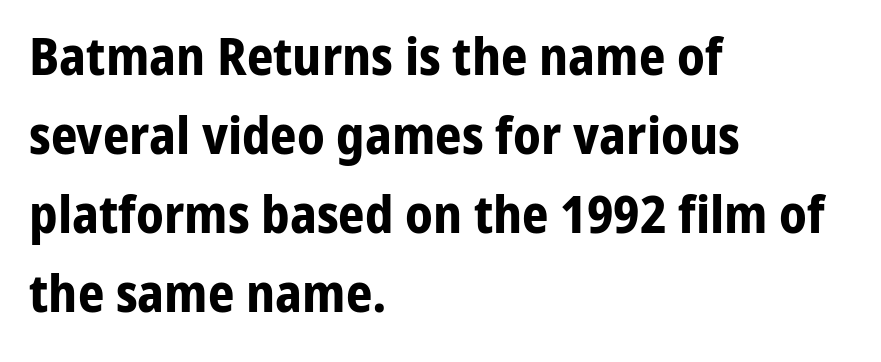
Spacing verdict: proportional, widths tailored to each character. Heavy-handed strokes throughout: this text is bold. Serif or sans? Sans — the stroke terminals are bare. Honestly, the letter spacing is just normal — you wouldn't notice it.
